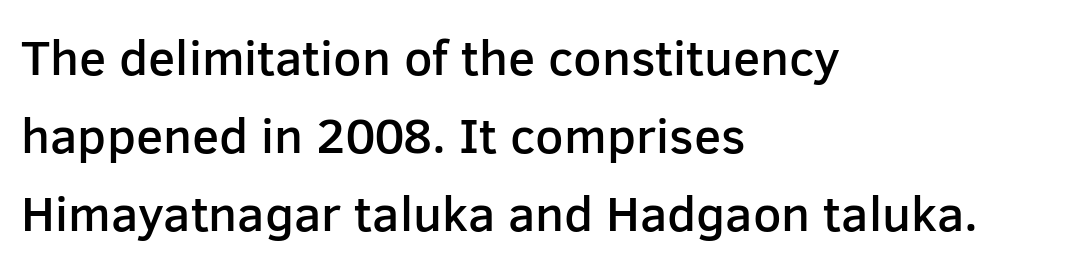
The image shows 50 px semibold sans-serif type, upright; set left-aligned, normal line spacing (1.56x), normal letter spacing, not underlined; low stroke contrast and a medium x-height.
